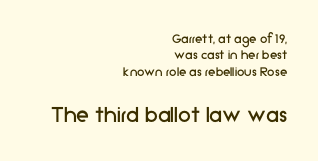
{"italic": "no", "bold": "no", "underline": "no", "align": "right", "line_spacing": "tight", "line_spacing_ratio": 1.09, "letter_spacing": "normal", "letter_spacing_em": 0.0, "larger_block": "second", "size_ratio": 1.73, "glyph_px": 26}
